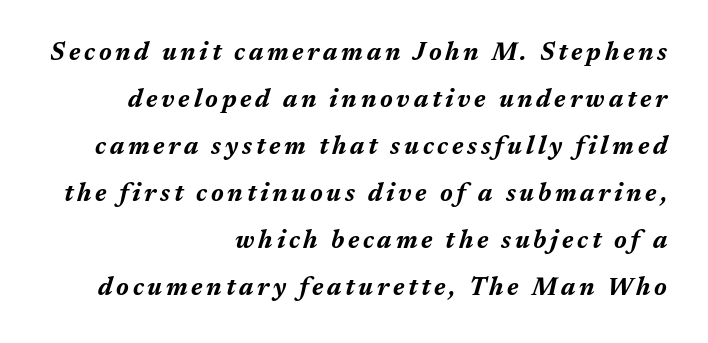
The image shows 25 px bold type, italic (leaning right); set right-aligned, line spacing 1.88x, not underlined.
